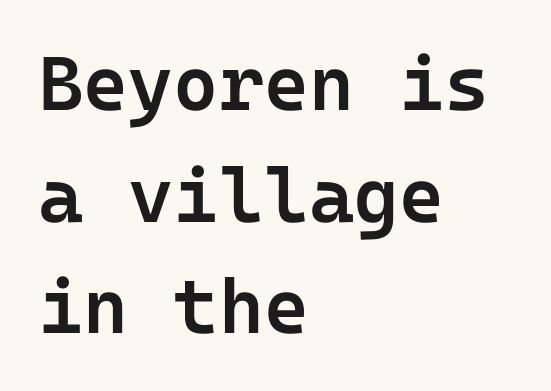
Q: Is the text bold? A: Semi-bold.
Q: Is the text italic (slanted)? A: No, it is upright.
Q: Is the typeface a serif or a sans-serif typeface? A: Sans-serif.
Q: Is the text underlined? A: No.
Q: How is the paragraph aligned? A: Left-aligned.
Q: Is the spacing between letters normal or unusually wide? A: Normal.
Q: Is the spacing between lines tight, normal or loose? A: Normal.
Q: Width (condensed, normal, or wide)? A: Normal.
Q: Stroke contrast? A: Low.
Q: x-height? A: Medium.
